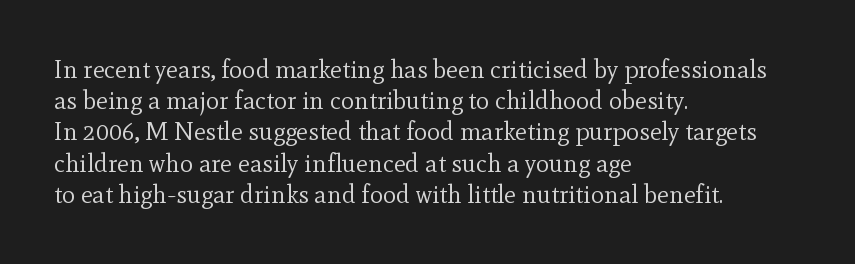
Q: Is the text bold? A: No.
Q: Is the text italic (slanted)? A: No, it is upright.
Q: Is the text underlined? A: No.
Q: How is the paragraph aligned? A: Left-aligned.
Q: Is the spacing between letters normal or unusually wide? A: Normal.
Q: Is the spacing between lines tight, normal or loose? A: Normal.
